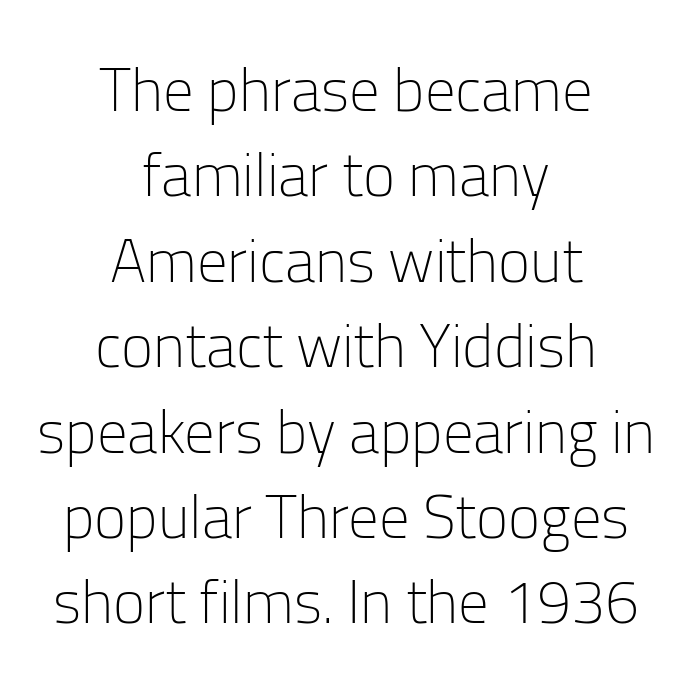
Q: Is the text bold? A: No.
Q: Is the text italic (slanted)? A: No, it is upright.
Q: Is the typeface a serif or a sans-serif typeface? A: Sans-serif.
Q: Is the text underlined? A: No.
Q: How is the paragraph aligned? A: Centered.
Q: Is the spacing between letters normal or unusually wide? A: Normal.
Q: Is the spacing between lines tight, normal or loose? A: Normal.
Q: Width (condensed, normal, or wide)? A: Normal.
Q: Stroke contrast? A: Low.
Q: x-height? A: Medium.
Q: Monospaced? A: No.
